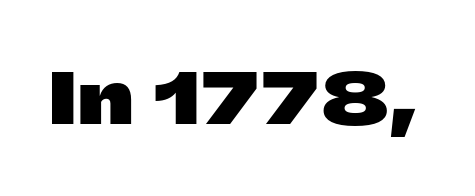
Q: Is the text bold? A: Yes.
Q: Is the text italic (slanted)? A: No, it is upright.
Q: Is the typeface a serif or a sans-serif typeface? A: Sans-serif.
Q: Is the text underlined? A: No.
Q: Is the spacing between letters normal or unusually wide? A: Normal.
Q: Width (condensed, normal, or wide)? A: Wide.
Q: Stroke contrast? A: Low.
Q: x-height? A: Medium.
Q: Monospaced? A: No.
